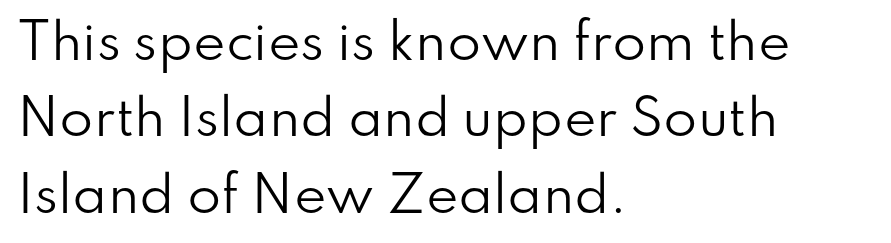
The image shows 49 px regular-weight sans-serif type, upright; set left-aligned, normal line spacing (1.56x), normal letter spacing, not underlined; low stroke contrast and a small x-height.
